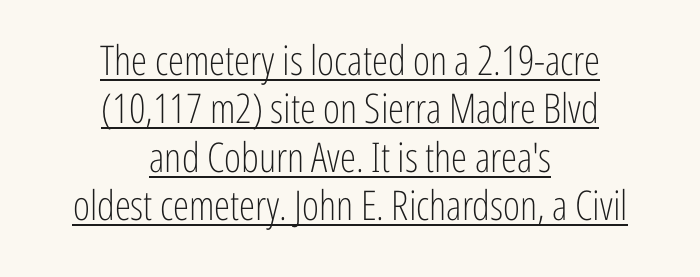
Is the type heavy? It reads as light-to-regular instead. Descenders here cross a horizontal rule under the line. The text block is weighted toward neither margin, spreading evenly from the middle. Are there feet on the stems? There aren't — it's a sans.
